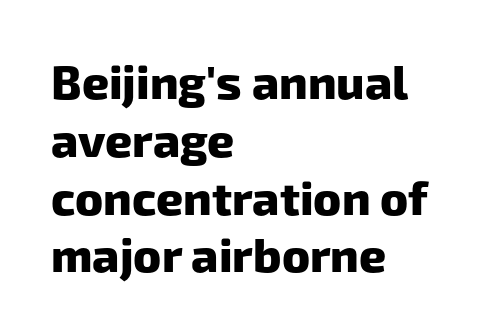
The image shows 47 px heavy sans-serif type; set left-aligned, line spacing 1.23x, normal letter spacing, not underlined; low stroke contrast and a medium x-height.
